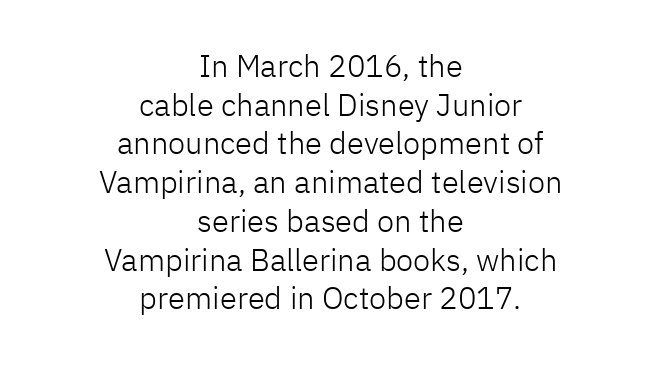
The image shows 31 px light sans-serif type, upright; set centered, normal line spacing (1.25x), normal letter spacing, not underlined; low stroke contrast and a medium x-height.
